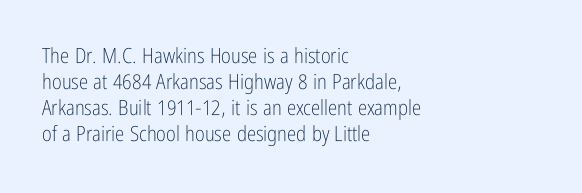
{"italic": "no", "bold": "no", "underline": "no", "align": "left", "line_spacing_ratio": 1.24, "letter_spacing": "normal", "letter_spacing_em": 0.0, "glyph_px": 21}
